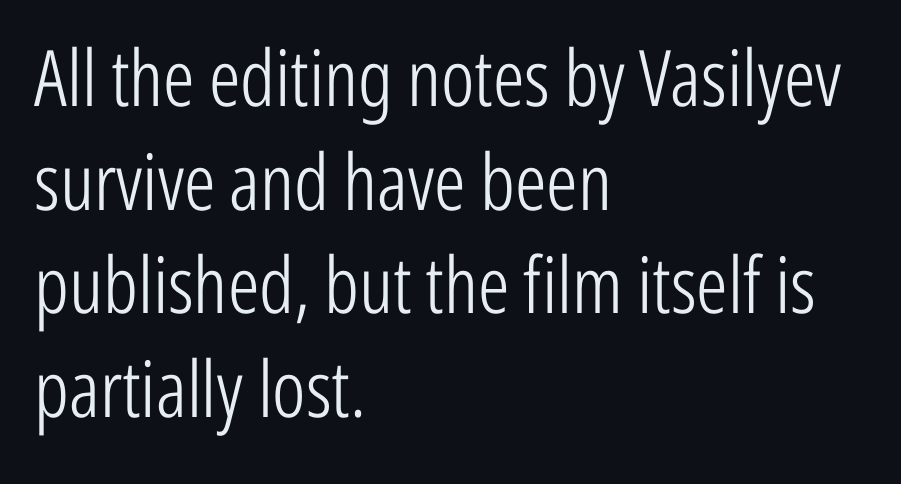
Q: Is the text bold? A: No.
Q: Is the text italic (slanted)? A: No, it is upright.
Q: Is the typeface a serif or a sans-serif typeface? A: Sans-serif.
Q: Is the text underlined? A: No.
Q: How is the paragraph aligned? A: Left-aligned.
Q: Is the spacing between letters normal or unusually wide? A: Normal.
Q: Is the spacing between lines tight, normal or loose? A: Normal.
Q: Width (condensed, normal, or wide)? A: Condensed.
Q: Stroke contrast? A: Low.
Q: x-height? A: Medium.
Q: Monospaced? A: No.
